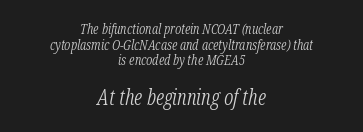
The image shows 21 px text type, italic (leaning right); set centered, tight line spacing (1.11x), normal letter spacing, not underlined; the second (bottom) block is 1.5x larger.
